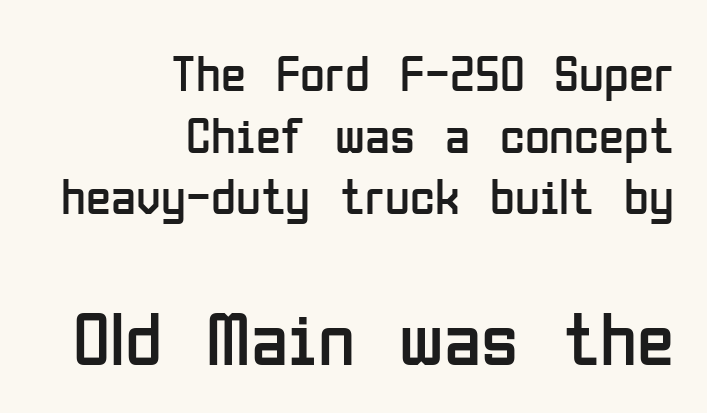
The image shows 76 px regular-weight, condensed sans-serif type, upright; set right-aligned, line spacing 1.21x, normal letter spacing, not underlined; the second (bottom) block is 1.49x larger; low stroke contrast and a medium x-height.
